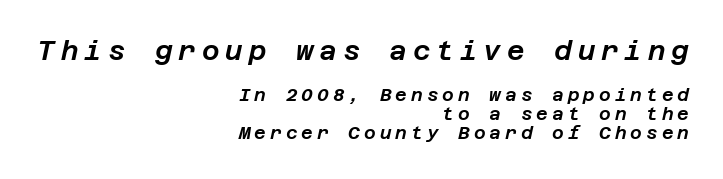
Two sizes are in play, and the larger belongs to the first block. You can tell it's italic because the verticals aren't actually vertical. The letters are spread apart with noticeably loose tracking. All the whitespace from short lines collects on the left.
